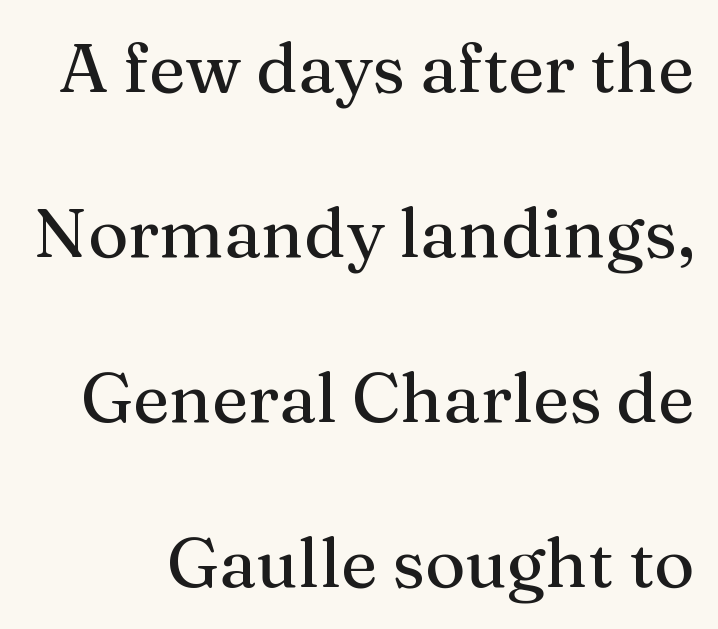
{"serif": "yes", "italic": "no", "width": "normal", "stroke_contrast": "medium", "x_height": "medium", "monospaced": "no", "underline": "no", "line_spacing": "loose", "line_spacing_ratio": 2.39, "letter_spacing": "normal", "letter_spacing_em": 0.0, "glyph_px": 69}
